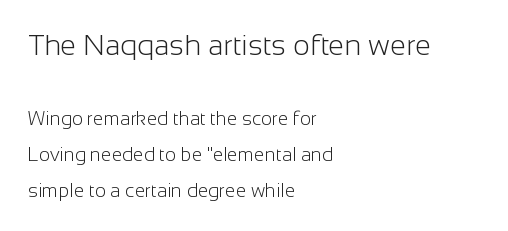
Q: Is the text bold? A: No.
Q: Is the text italic (slanted)? A: No, it is upright.
Q: Is the typeface a serif or a sans-serif typeface? A: Sans-serif.
Q: Is the text underlined? A: No.
Q: How is the paragraph aligned? A: Left-aligned.
Q: Is the spacing between letters normal or unusually wide? A: Normal.
Q: Is the spacing between lines tight, normal or loose? A: Loose.
Q: Which block of text is set in a larger size, the first (top) or the second (bottom)? A: The first (top) one.
Q: Width (condensed, normal, or wide)? A: Normal.
Q: Stroke contrast? A: Low.
Q: x-height? A: Medium.
Q: Monospaced? A: No.
